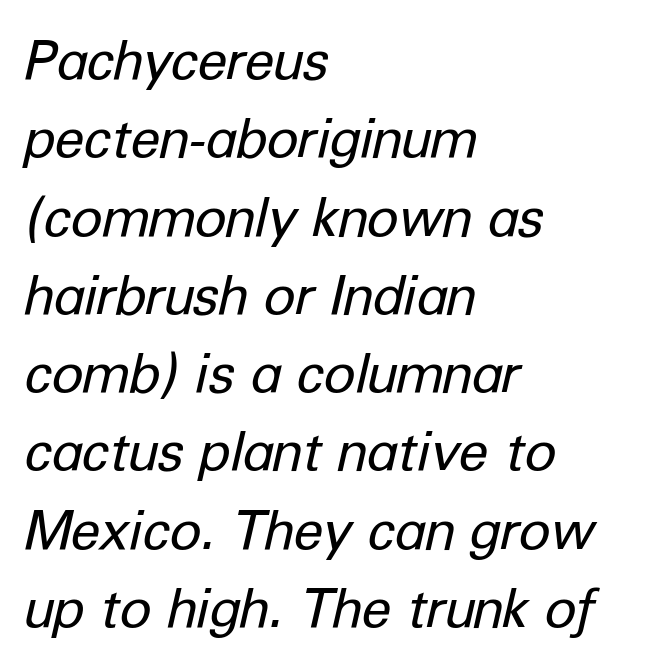
The image shows 54 px regular-weight type, italic (leaning right); set left-aligned, normal line spacing (1.45x), normal letter spacing, not underlined; low stroke contrast and a medium x-height.
